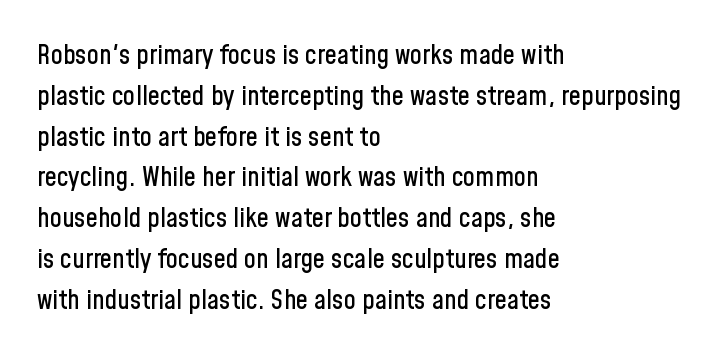
Q: Is the text italic (slanted)? A: No, it is upright.
Q: Is the text underlined? A: No.
Q: How is the paragraph aligned? A: Left-aligned.
Q: Is the spacing between letters normal or unusually wide? A: Normal.
Q: Is the spacing between lines tight, normal or loose? A: Normal.
